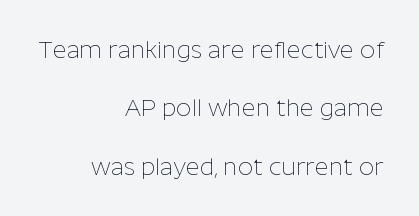
{"italic": "no", "bold": "no", "underline": "no", "align": "right", "line_spacing": "loose", "line_spacing_ratio": 2.43, "letter_spacing": "normal", "letter_spacing_em": 0.0, "glyph_px": 24}
